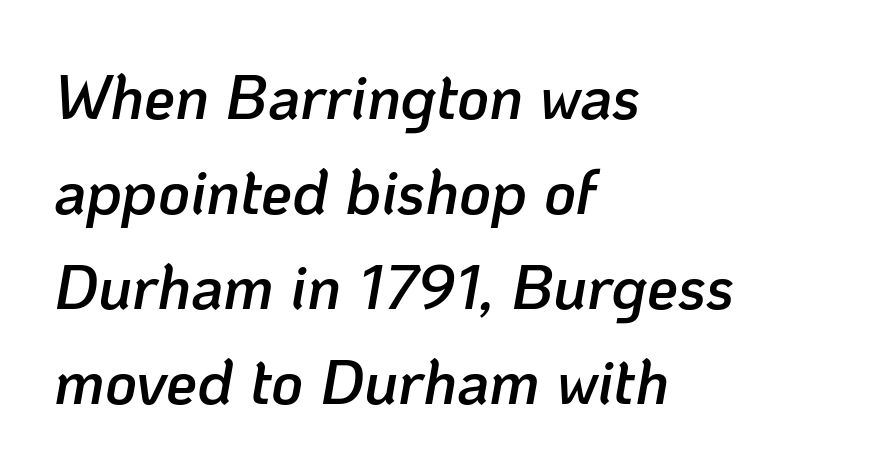
Compared with a centered layout, this one pins lines to the left instead. The type is set solid horizontally, with unmodified tracking. Students, observe: this is what conventionally led text looks like. Proportional: the letters do not fall into vertical columns.
